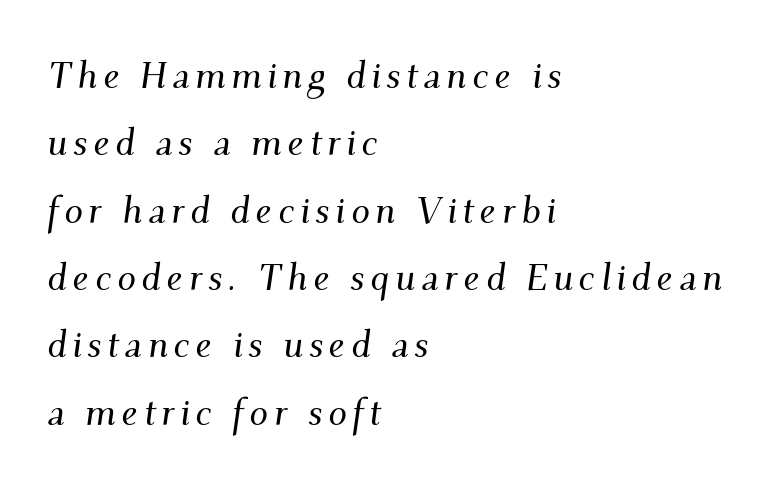
Q: Is the text italic (slanted)? A: Yes, it leans right by about 9 degrees.
Q: Is the typeface a serif or a sans-serif typeface? A: Serif.
Q: Is the text underlined? A: No.
Q: How is the paragraph aligned? A: Left-aligned.
Q: Width (condensed, normal, or wide)? A: Normal.
Q: Stroke contrast? A: Medium.
Q: x-height? A: Small.
Q: Monospaced? A: No.
